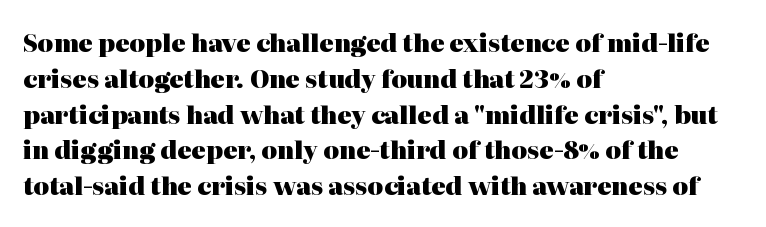
Q: Is the text bold? A: Yes.
Q: Is the text italic (slanted)? A: No, it is upright.
Q: Is the text underlined? A: No.
Q: How is the paragraph aligned? A: Left-aligned.
Q: Is the spacing between letters normal or unusually wide? A: Normal.
Q: Is the spacing between lines tight, normal or loose? A: Normal.
